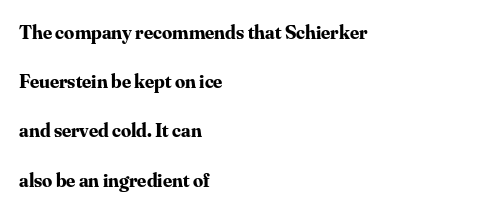
Underlining? Definitely not there. No extra tracking has been applied to these lines. In terms of leading, this rendering errs on the spacious side. The rendering uses a bold face; every stroke is thick and dark. Reading down the block, your eye returns to a fixed left position each line. Every stem runs plumb, perpendicular to the baseline.
